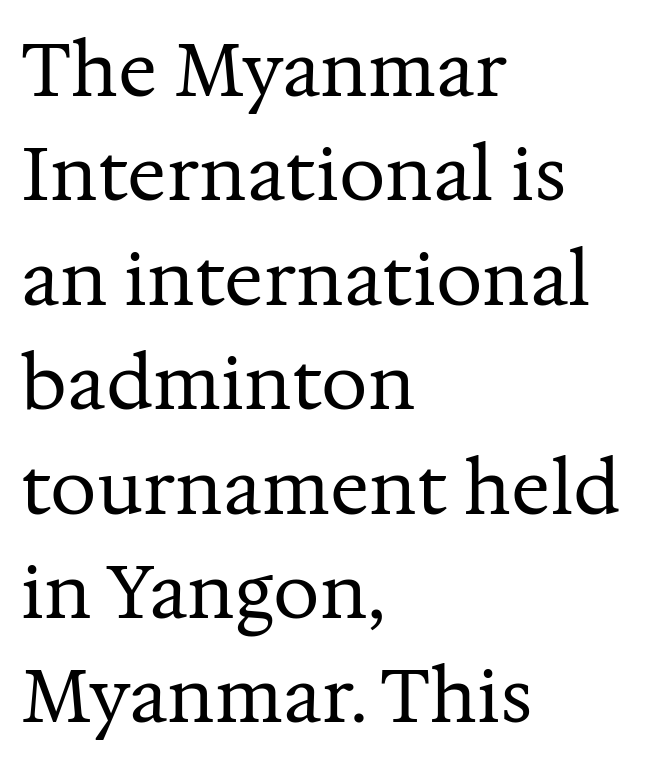
The image shows 73 px regular-weight serif type, upright; set left-aligned, normal line spacing (1.43x), normal letter spacing, not underlined; medium stroke contrast and a medium x-height.
